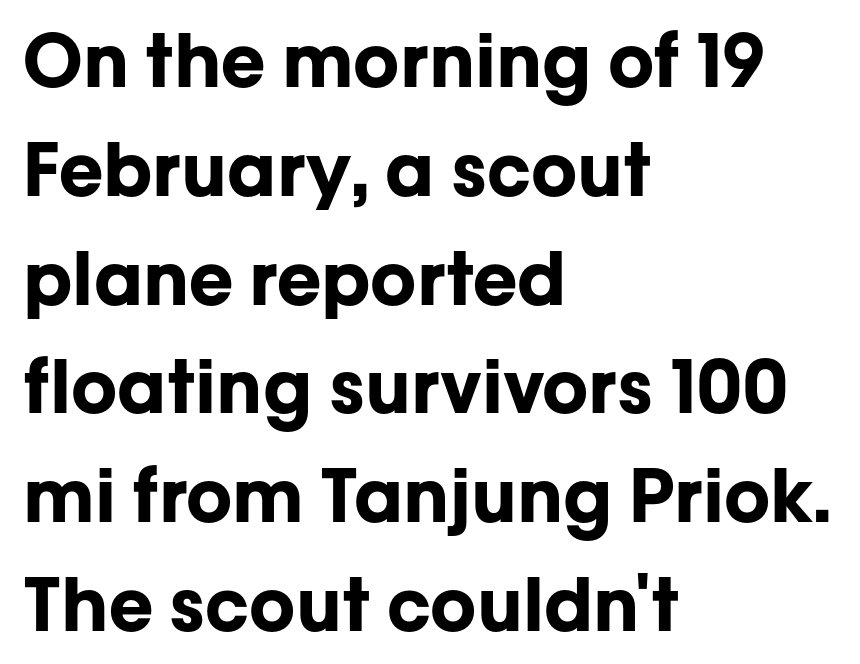
{"serif": "no", "italic": "no", "bold": "yes", "weight": "bold", "width": "normal", "stroke_contrast": "low", "x_height": "medium", "monospaced": "no", "underline": "no", "align": "left", "line_spacing": "normal", "line_spacing_ratio": 1.49, "letter_spacing": "normal", "letter_spacing_em": 0.0, "glyph_px": 73}
